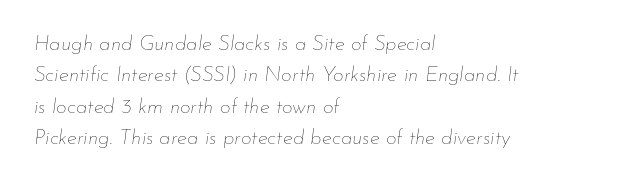
Q: Is the text bold? A: No.
Q: Is the text italic (slanted)? A: Yes, it leans right by about 7 degrees.
Q: Is the text underlined? A: No.
Q: How is the paragraph aligned? A: Left-aligned.
Q: Is the spacing between letters normal or unusually wide? A: Normal.
Q: Is the spacing between lines tight, normal or loose? A: Normal.
